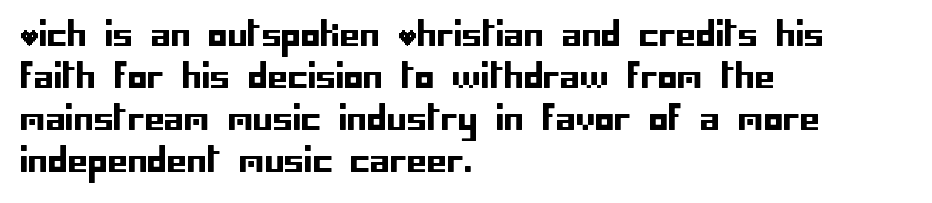
Q: Is the text italic (slanted)? A: No, it is upright.
Q: Is the typeface a serif or a sans-serif typeface? A: Sans-serif.
Q: Is the text underlined? A: No.
Q: How is the paragraph aligned? A: Left-aligned.
Q: Is the spacing between letters normal or unusually wide? A: Normal.
Q: Is the spacing between lines tight, normal or loose? A: Normal.
Q: Width (condensed, normal, or wide)? A: Normal.
Q: Stroke contrast? A: Low.
Q: x-height? A: Large.
